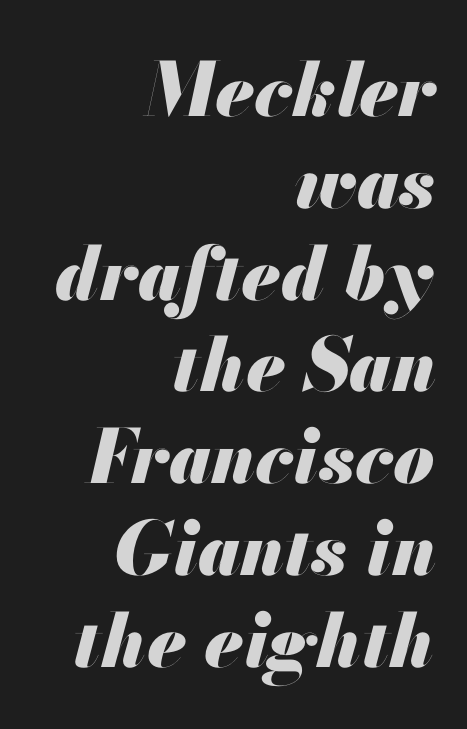
The image shows 74 px heavy type, italic (leaning right); set right-aligned, line spacing 1.24x, normal letter spacing, not underlined; medium stroke contrast and a small x-height.
